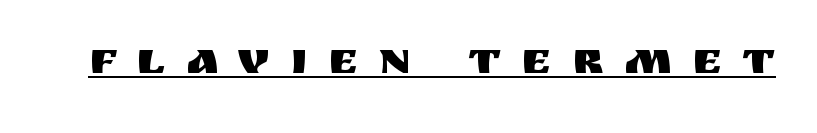
Q: Is the text italic (slanted)? A: No, it is upright.
Q: Is the typeface a serif or a sans-serif typeface? A: Sans-serif.
Q: Is the text underlined? A: Yes.
Q: Is the spacing between letters normal or unusually wide? A: Unusually wide.
Q: Width (condensed, normal, or wide)? A: Normal.
Q: Stroke contrast? A: Medium.
Q: x-height? A: Large.
Q: Monospaced? A: No.
